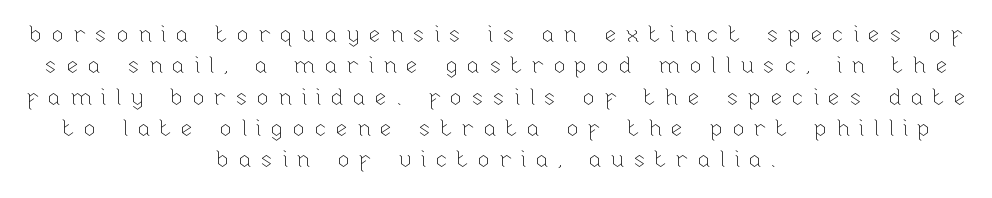
The image shows 23 px text type, upright; set centered, normal line spacing (1.36x), unusually wide letter spacing (+0.37 em), not underlined.
